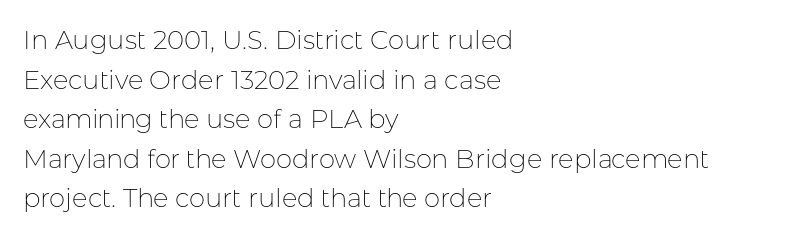
The image shows 26 px text type, upright; set left-aligned, normal line spacing (1.52x), normal letter spacing, not underlined.
